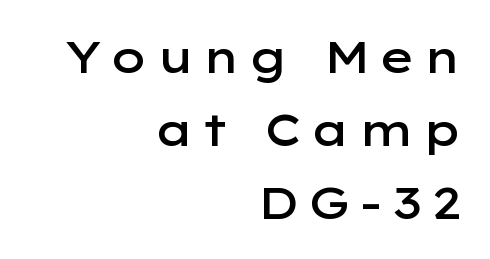
The image shows 45 px semibold, wide sans-serif type, upright; set right-aligned, normal line spacing (1.62x), not underlined; low stroke contrast and a medium x-height.
